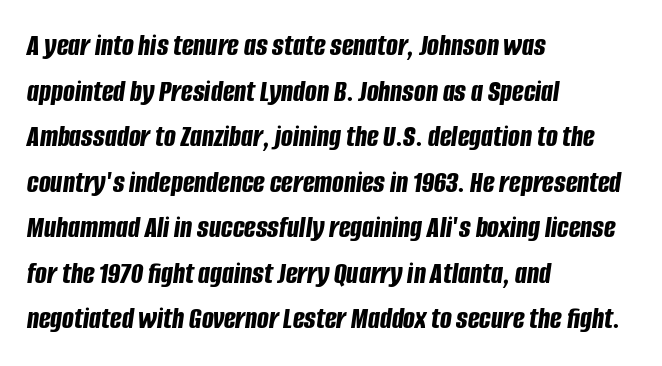
Q: Is the text bold? A: Yes.
Q: Is the text italic (slanted)? A: Yes, it leans right by about 8 degrees.
Q: Is the text underlined? A: No.
Q: How is the paragraph aligned? A: Left-aligned.
Q: Is the spacing between letters normal or unusually wide? A: Normal.
Q: Is the spacing between lines tight, normal or loose? A: Normal.
Q: Width (condensed, normal, or wide)? A: Condensed.
Q: Stroke contrast? A: Low.
Q: x-height? A: Large.
Q: Monospaced? A: No.
